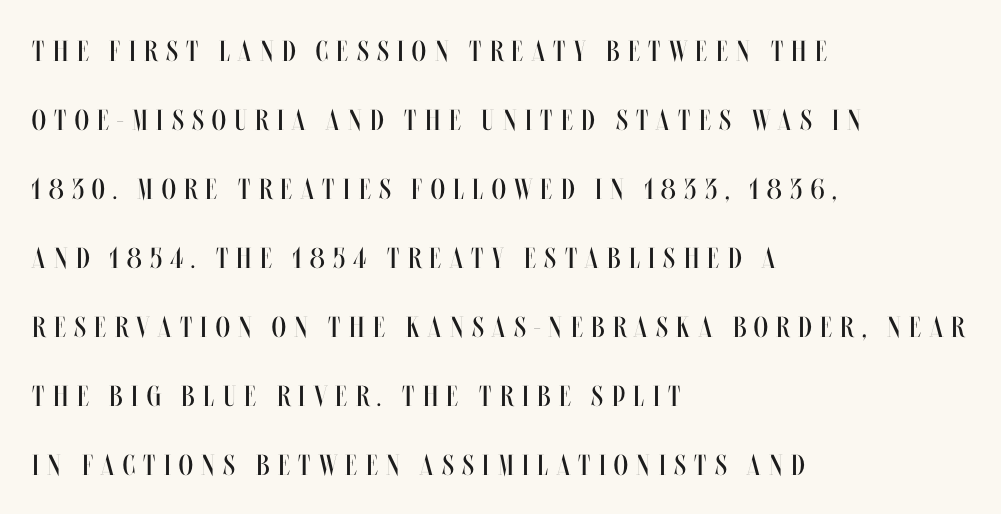
Q: Is the text bold? A: No.
Q: Is the text italic (slanted)? A: No, it is upright.
Q: Is the text underlined? A: No.
Q: How is the paragraph aligned? A: Left-aligned.
Q: Is the spacing between letters normal or unusually wide? A: Unusually wide.
Q: Is the spacing between lines tight, normal or loose? A: Loose.
Q: Width (condensed, normal, or wide)? A: Condensed.
Q: Stroke contrast? A: Medium.
Q: x-height? A: Large.
Q: Monospaced? A: No.
